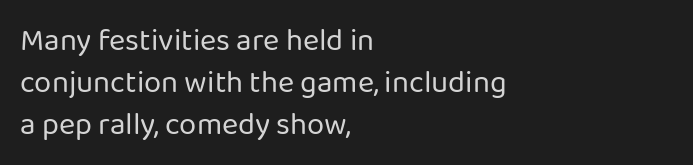
{"serif": "no", "italic": "no", "bold": "no", "weight": "regular", "width": "normal", "stroke_contrast": "low", "x_height": "medium", "monospaced": "no", "underline": "no", "align": "left", "line_spacing": "normal", "line_spacing_ratio": 1.36, "letter_spacing": "normal", "letter_spacing_em": 0.0, "glyph_px": 31}
